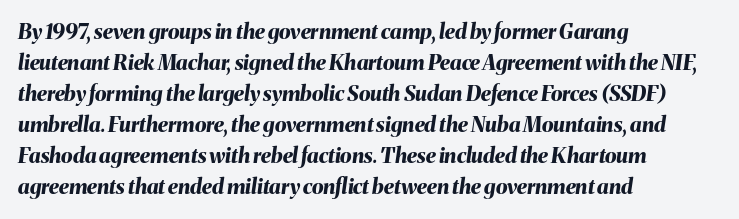
Vertical spacing — default. The rendering keeps characters at their native spacing. Set as a true bold cut, around the 700 mark. Characters are canted at an angle relative to the baseline's perpendicular. The rendering anchors every line to the left-hand side. Each row of text sits above clean, open space.
